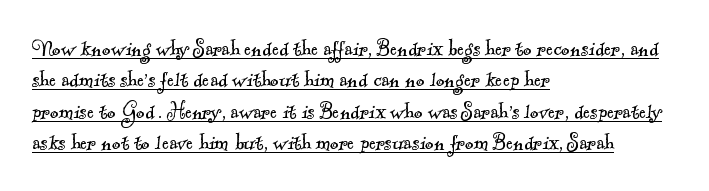
{"bold": "no", "underline": "yes", "align": "left", "line_spacing_ratio": 1.21, "letter_spacing": "normal", "letter_spacing_em": 0.0, "glyph_px": 26}
